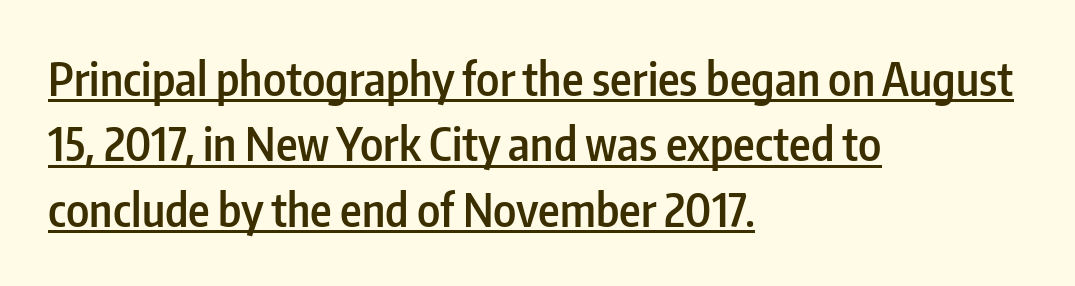
The rag falls on the right side of this text block. If you measured baseline to baseline, you'd find a middling distance. Ordinary non-slanted type is in use. Caption: semibold face, moderately heavy strokes. In designer terms, the underline attribute is active on this setting.
